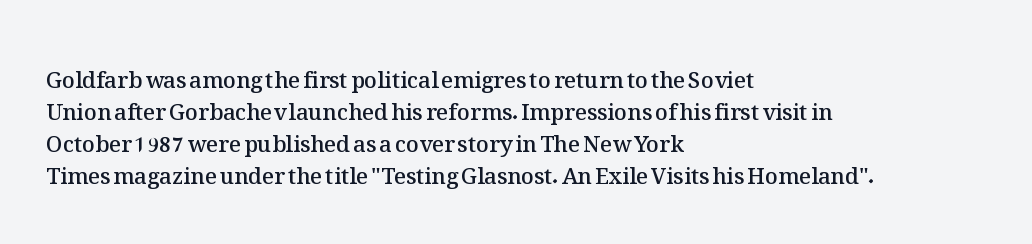
A typesetter would mark this as roman, not italic. If you drew a ruler down the left edge, every line would touch it. Look at the tracking — it's just the regular setting, nothing added. Regular leading.
